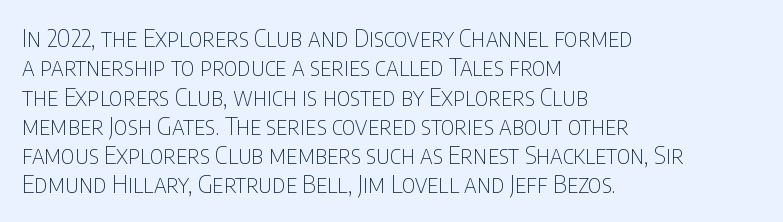
The image shows 24 px text type, upright; set left-aligned, line spacing 1.22x, normal letter spacing, not underlined.
